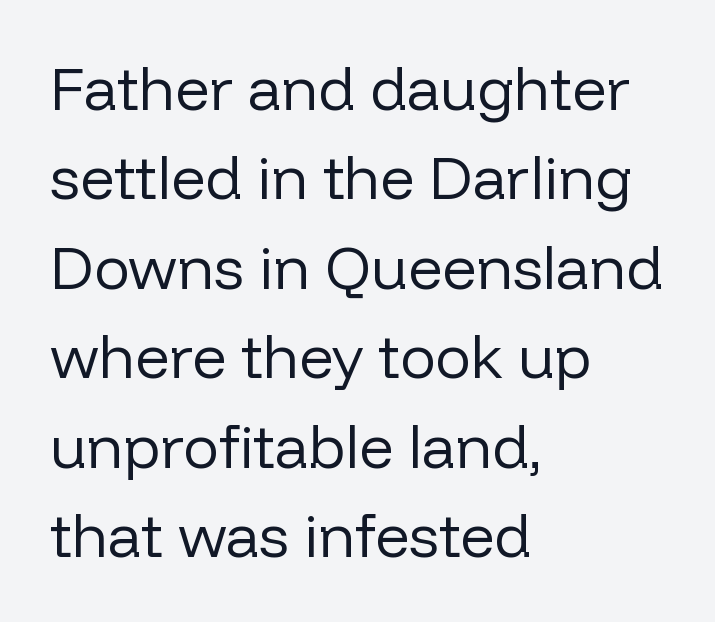
{"serif": "no", "italic": "no", "bold": "no", "weight": "regular", "width": "normal", "stroke_contrast": "low", "x_height": "medium", "monospaced": "no", "underline": "no", "align": "left", "line_spacing": "normal", "line_spacing_ratio": 1.49, "letter_spacing": "normal", "letter_spacing_em": 0.0, "glyph_px": 60}
